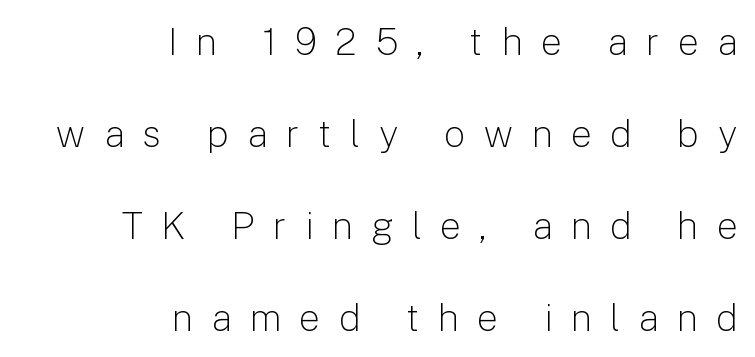
In CSS terms this would be text-align: right. This sample trades compactness for vertical openness between lines. Is there any slant? The stems are plumb. Spacing verdict: proportional, widths tailored to each character.
